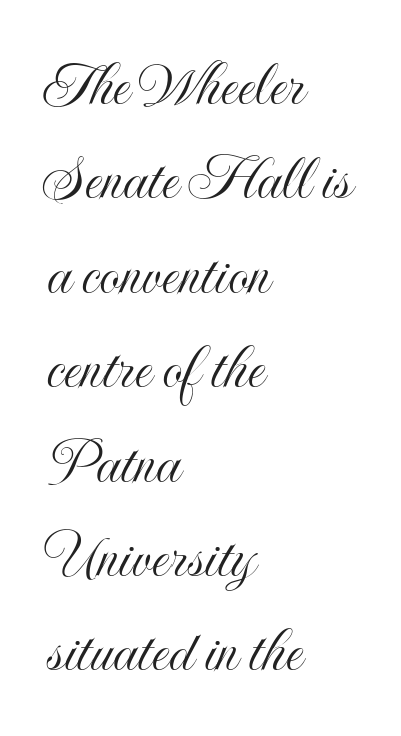
Q: Is the text italic (slanted)? A: Yes.
Q: Is the text underlined? A: No.
Q: How is the paragraph aligned? A: Left-aligned.
Q: Is the spacing between letters normal or unusually wide? A: Normal.
Q: Is the spacing between lines tight, normal or loose? A: Normal.
Q: Width (condensed, normal, or wide)? A: Condensed.
Q: x-height? A: Small.
Q: Monospaced? A: No.
